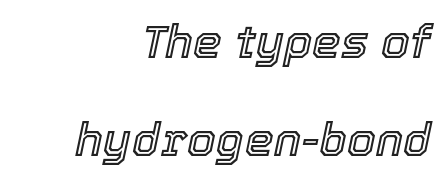
{"italic": "yes", "lean": "right", "slant_degrees": 12, "width": "normal", "x_height": "medium", "monospaced": "no", "underline": "no", "line_spacing": "loose", "line_spacing_ratio": 2.14, "letter_spacing": "normal", "letter_spacing_em": 0.0, "glyph_px": 46}
